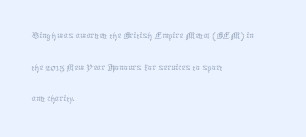
{"italic": "no", "bold": "no", "underline": "no", "align": "left", "line_spacing": "normal", "line_spacing_ratio": 1.51, "letter_spacing": "normal", "letter_spacing_em": 0.0, "glyph_px": 21}
